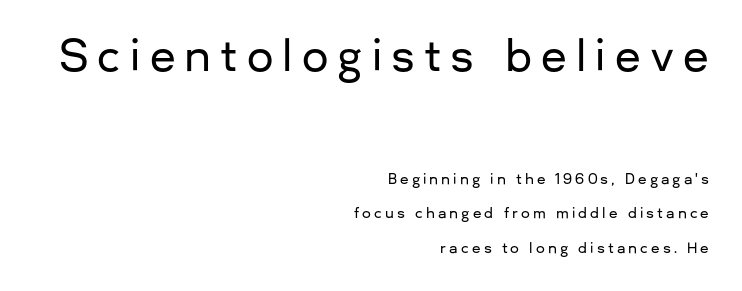
The image shows 42 px sans-serif type, upright; set right-aligned, loose line spacing (2.48x), unusually wide letter spacing (+0.22 em), not underlined; the first (top) block is 3.0x larger; low stroke contrast and a medium x-height.
